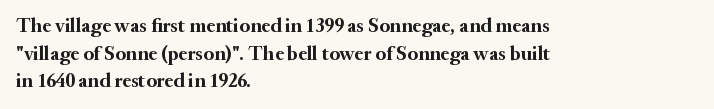
Q: Is the text bold? A: Yes.
Q: Is the text italic (slanted)? A: No, it is upright.
Q: Is the text underlined? A: No.
Q: How is the paragraph aligned? A: Left-aligned.
Q: Is the spacing between letters normal or unusually wide? A: Normal.
Q: Is the spacing between lines tight, normal or loose? A: Normal.
